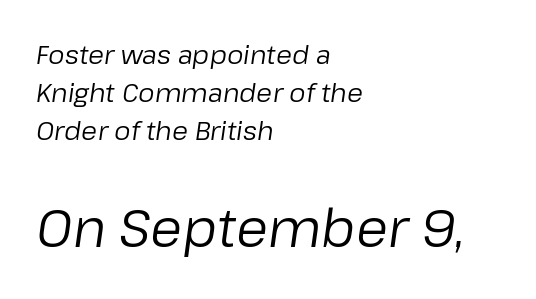
{"italic": "yes", "lean": "right", "slant_degrees": 8, "bold": "no", "weight": "regular", "width": "normal", "stroke_contrast": "low", "x_height": "medium", "monospaced": "no", "underline": "no", "align": "left", "line_spacing": "normal", "line_spacing_ratio": 1.46, "letter_spacing": "normal", "letter_spacing_em": 0.0, "larger_block": "second", "size_ratio": 2.0, "glyph_px": 52}
